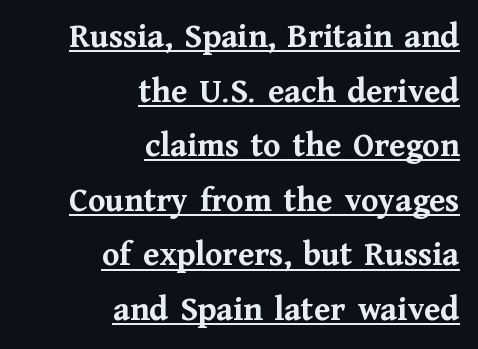
Q: Is the text bold? A: Yes.
Q: Is the text italic (slanted)? A: No, it is upright.
Q: Is the typeface a serif or a sans-serif typeface? A: Serif.
Q: Is the text underlined? A: Yes.
Q: How is the paragraph aligned? A: Right-aligned.
Q: Is the spacing between letters normal or unusually wide? A: Normal.
Q: Is the spacing between lines tight, normal or loose? A: Normal.
Q: Width (condensed, normal, or wide)? A: Normal.
Q: Stroke contrast? A: Medium.
Q: x-height? A: Medium.
Q: Monospaced? A: No.
